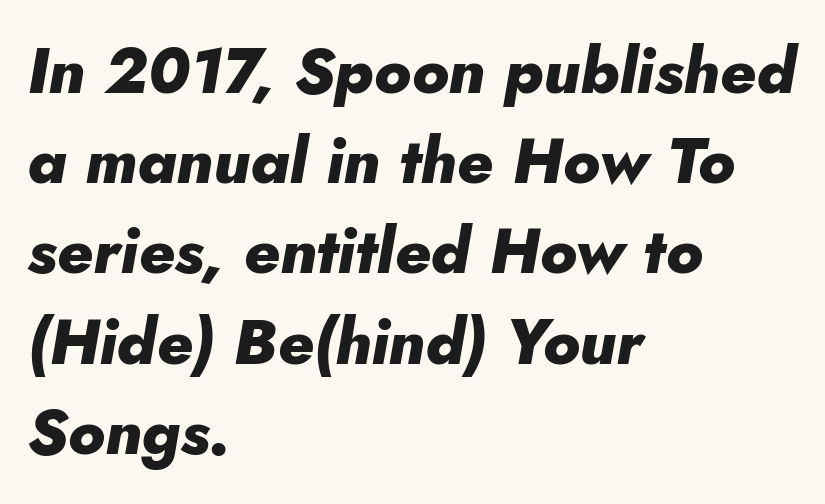
Q: Is the text bold? A: Yes.
Q: Is the text italic (slanted)? A: Yes, it leans right by about 10 degrees.
Q: Is the text underlined? A: No.
Q: How is the paragraph aligned? A: Left-aligned.
Q: Is the spacing between letters normal or unusually wide? A: Normal.
Q: Is the spacing between lines tight, normal or loose? A: Normal.
Q: Width (condensed, normal, or wide)? A: Normal.
Q: Stroke contrast? A: Low.
Q: x-height? A: Small.
Q: Monospaced? A: No.
